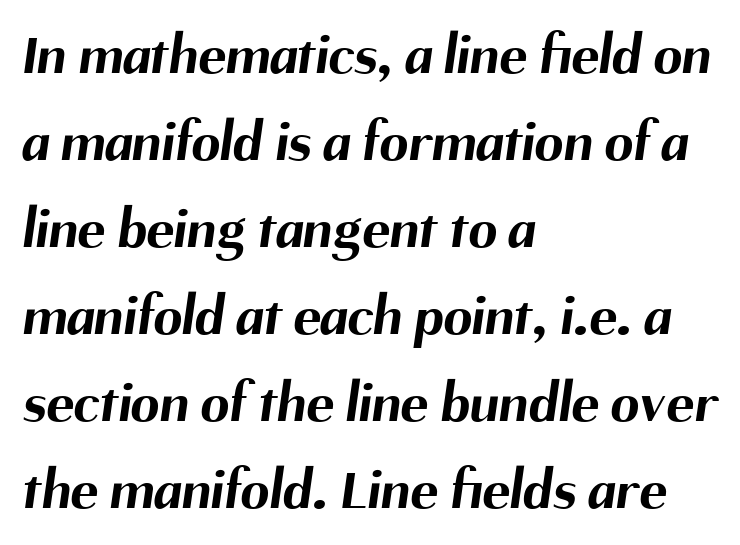
The image shows 58 px bold sans-serif type; set left-aligned, normal line spacing (1.5x), normal letter spacing, not underlined; medium stroke contrast and a medium x-height.
